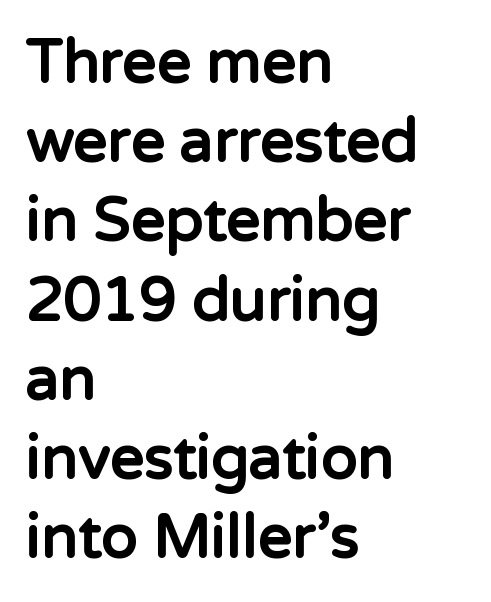
{"serif": "no", "italic": "no", "bold": "yes", "weight": "bold", "width": "normal", "stroke_contrast": "low", "x_height": "medium", "monospaced": "no", "underline": "no", "align": "left", "line_spacing": "normal", "line_spacing_ratio": 1.32, "letter_spacing": "normal", "letter_spacing_em": 0.0, "glyph_px": 60}
